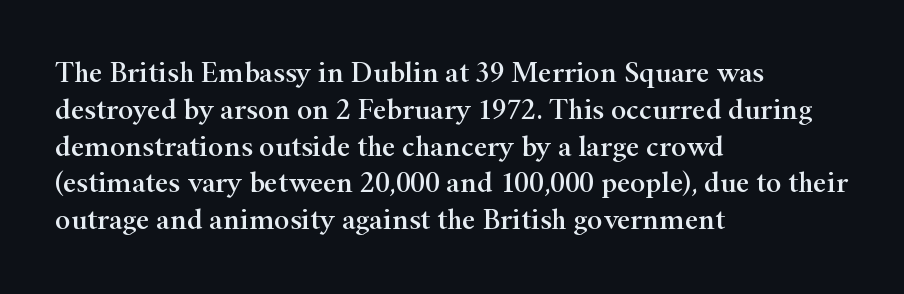
The image shows 29 px wide serif type, upright; set left-aligned, normal line spacing (1.27x), normal letter spacing, not underlined; high stroke contrast and a small x-height.
